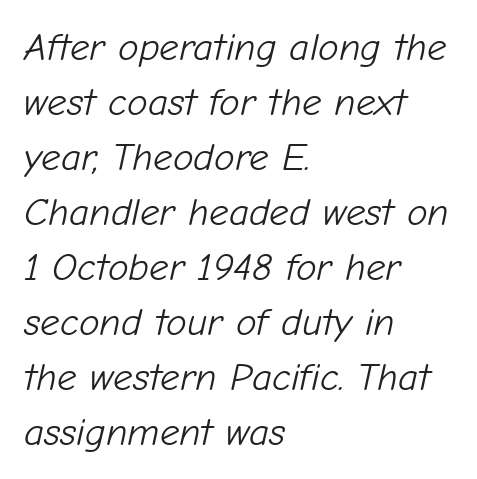
Vertical stems look standard width or narrower in stroke. These lines are rendered in a variable-pitch font. These lines sit exactly where default settings would place them. Has an underline been added? It has not. If you drew a ruler down the left edge, every line would touch it.
